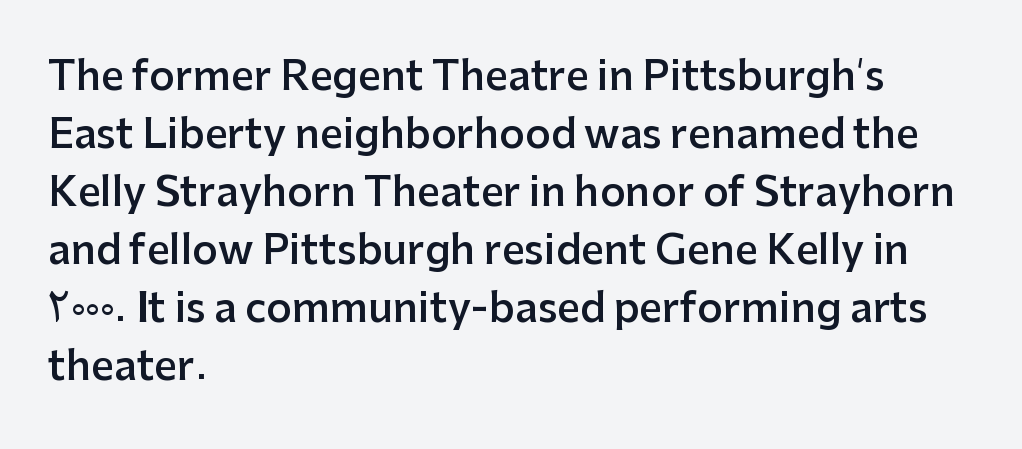
{"serif": "no", "italic": "no", "bold": "semi", "weight": "semibold", "width": "normal", "stroke_contrast": "low", "x_height": "medium", "monospaced": "no", "underline": "no", "align": "left", "line_spacing": "normal", "line_spacing_ratio": 1.45, "letter_spacing": "normal", "letter_spacing_em": 0.0, "glyph_px": 40}
